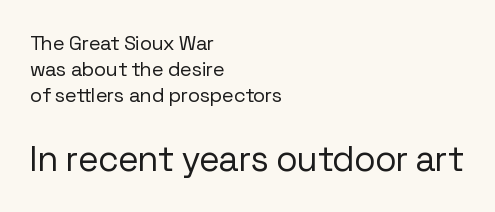
Any mark beneath the type? The region is blank. Spacing between characters is what you'd get straight out of the box. Regarding serifs, this sample does without them. The strokes are not fattened; the text isn't bold. Spacing verdict: proportional, widths tailored to each character.
